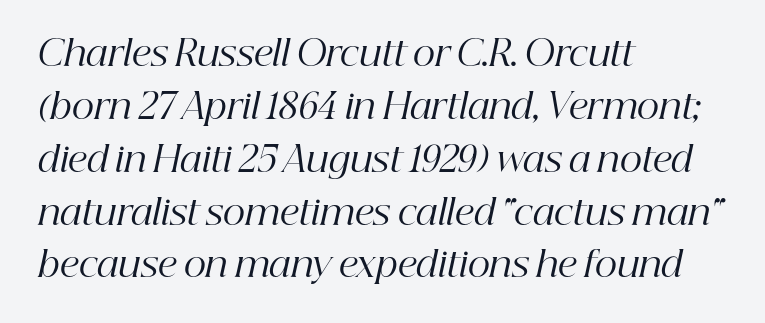
Each word holds together tightly as a unit, with standard inter-letter gaps. These lines sit exactly where default settings would place them. Stem width sits at or under what a default text font uses. The lettering tilts uniformly, giving the passage an italic look.
